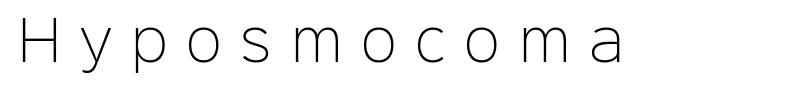
{"serif": "no", "italic": "no", "bold": "no", "weight": "light", "width": "normal", "stroke_contrast": "low", "x_height": "medium", "monospaced": "no", "underline": "no", "letter_spacing": "wide", "letter_spacing_em": 0.35, "glyph_px": 54}
